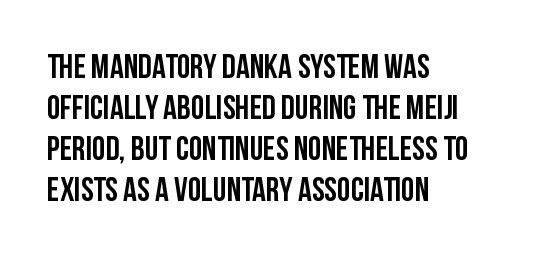
The image shows 34 px condensed sans-serif type, upright; set left-aligned, line spacing 1.21x, normal letter spacing, not underlined; low stroke contrast and a large x-height.
